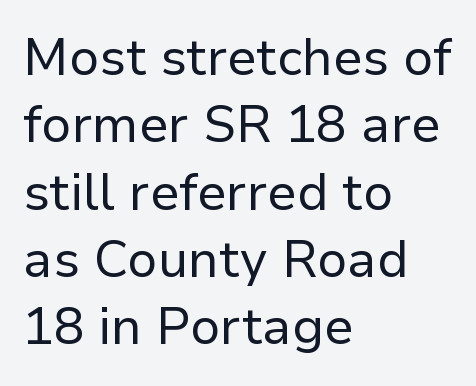
Q: Is the text bold? A: No.
Q: Is the text italic (slanted)? A: No, it is upright.
Q: Is the typeface a serif or a sans-serif typeface? A: Sans-serif.
Q: Is the text underlined? A: No.
Q: How is the paragraph aligned? A: Left-aligned.
Q: Is the spacing between letters normal or unusually wide? A: Normal.
Q: Is the spacing between lines tight, normal or loose? A: Normal.
Q: Width (condensed, normal, or wide)? A: Normal.
Q: Stroke contrast? A: Low.
Q: x-height? A: Medium.
Q: Monospaced? A: No.
